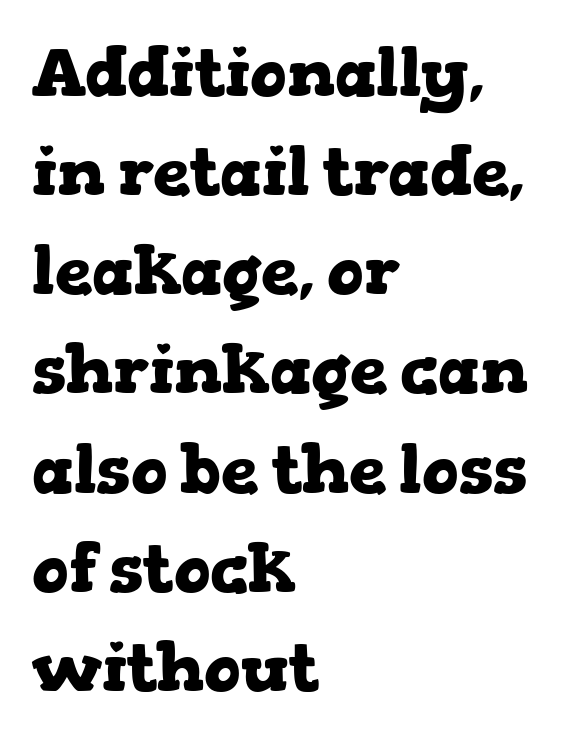
{"serif": "yes", "italic": "no", "bold": "yes", "weight": "heavy", "width": "wide", "stroke_contrast": "low", "x_height": "medium", "monospaced": "no", "underline": "no", "align": "left", "line_spacing": "normal", "line_spacing_ratio": 1.48, "letter_spacing": "normal", "letter_spacing_em": 0.0, "glyph_px": 67}
